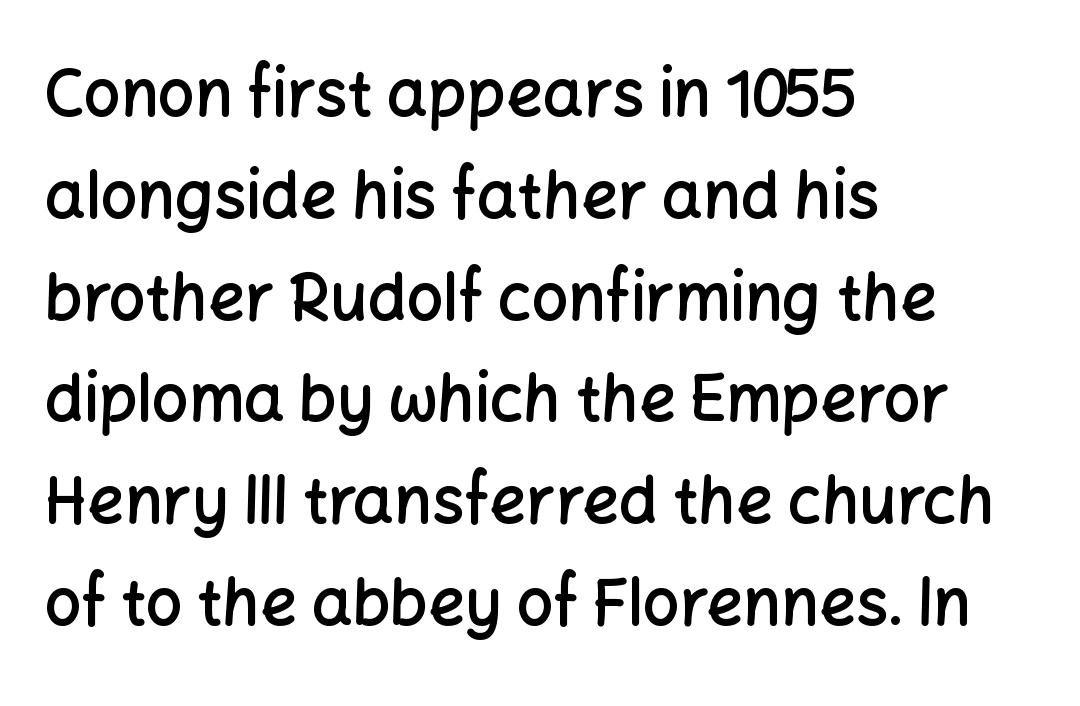
Is this a fixed-width face? No — the glyphs have proportional, varying widths. What kind of face is this? One without serifs — a sans. Students, this is semibold: more ink than regular, less than bold. Is the letter spacing exaggerated? No — it looks like the ordinary default. Lines of text with bare space underneath.
